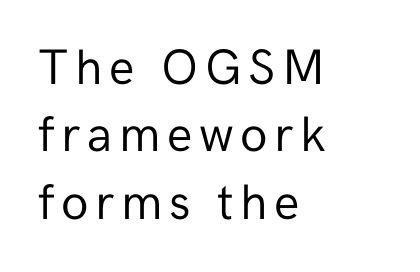
{"serif": "no", "italic": "no", "bold": "no", "weight": "regular", "width": "normal", "stroke_contrast": "low", "x_height": "medium", "monospaced": "no", "underline": "no", "align": "left", "line_spacing": "normal", "line_spacing_ratio": 1.35, "glyph_px": 50}
